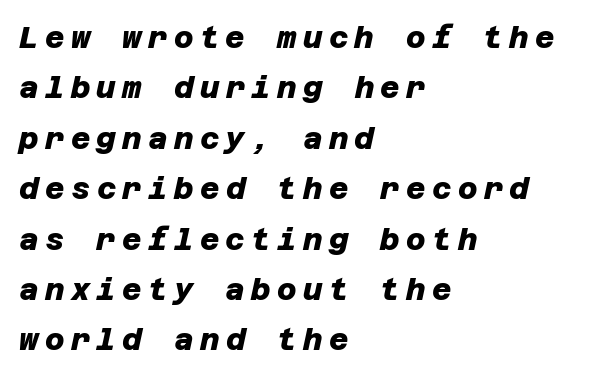
{"serif": "no", "bold": "yes", "weight": "heavy", "width": "normal", "stroke_contrast": "low", "x_height": "large", "underline": "no", "align": "left", "line_spacing": "normal", "line_spacing_ratio": 1.68, "letter_spacing": "wide", "letter_spacing_em": 0.21, "glyph_px": 30}
